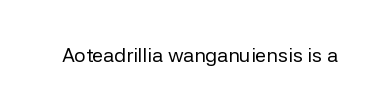
Q: Is the text bold? A: No.
Q: Is the text italic (slanted)? A: No, it is upright.
Q: Is the text underlined? A: No.
Q: Is the spacing between letters normal or unusually wide? A: Normal.
